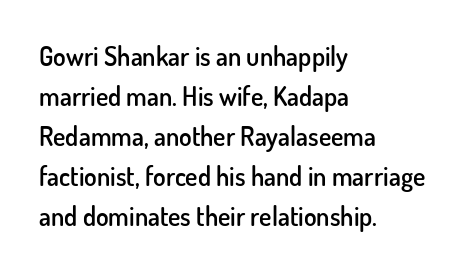
Q: Is the text bold? A: Semi-bold.
Q: Is the text italic (slanted)? A: No, it is upright.
Q: Is the text underlined? A: No.
Q: How is the paragraph aligned? A: Left-aligned.
Q: Is the spacing between letters normal or unusually wide? A: Normal.
Q: Is the spacing between lines tight, normal or loose? A: Normal.
